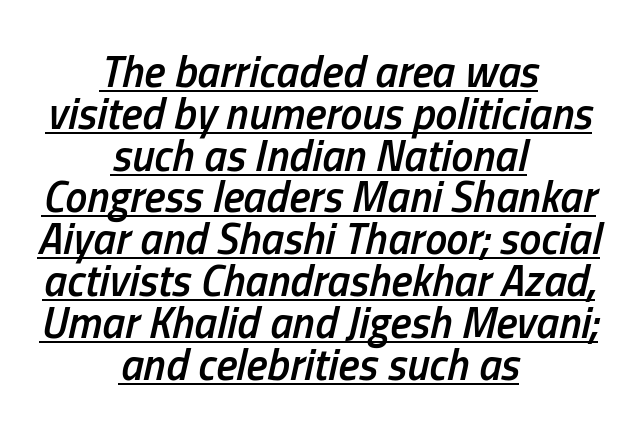
Q: Is the text bold? A: Semi-bold.
Q: Is the text italic (slanted)? A: Yes, it leans right by about 13 degrees.
Q: Is the text underlined? A: Yes.
Q: How is the paragraph aligned? A: Centered.
Q: Is the spacing between letters normal or unusually wide? A: Normal.
Q: Is the spacing between lines tight, normal or loose? A: Tight.
Q: Width (condensed, normal, or wide)? A: Condensed.
Q: Stroke contrast? A: Low.
Q: x-height? A: Medium.
Q: Monospaced? A: No.
